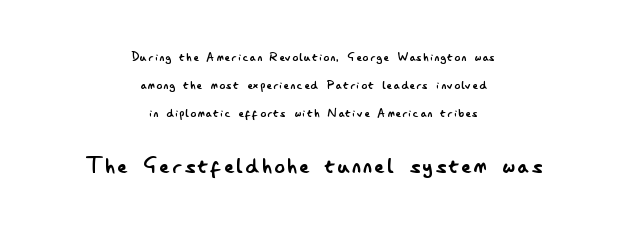
{"italic": "no", "bold": "no", "underline": "no", "align": "center", "line_spacing": "loose", "line_spacing_ratio": 1.99, "larger_block": "second", "size_ratio": 1.86, "glyph_px": 26}
